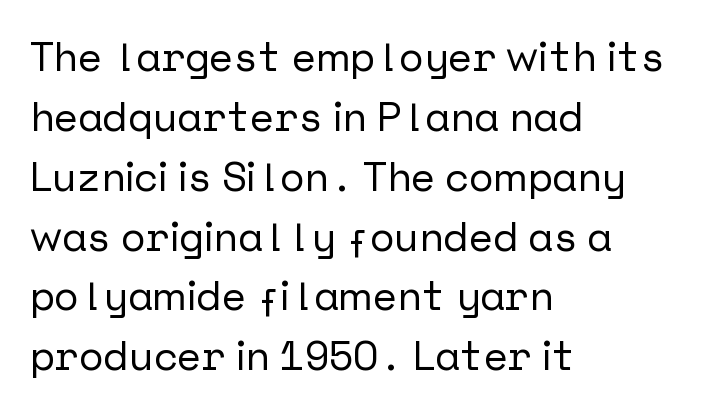
Q: Is the text italic (slanted)? A: No, it is upright.
Q: Is the typeface a serif or a sans-serif typeface? A: Sans-serif.
Q: Is the text underlined? A: No.
Q: How is the paragraph aligned? A: Left-aligned.
Q: Is the spacing between letters normal or unusually wide? A: Normal.
Q: Is the spacing between lines tight, normal or loose? A: Normal.
Q: Width (condensed, normal, or wide)? A: Normal.
Q: Stroke contrast? A: Low.
Q: x-height? A: Medium.
